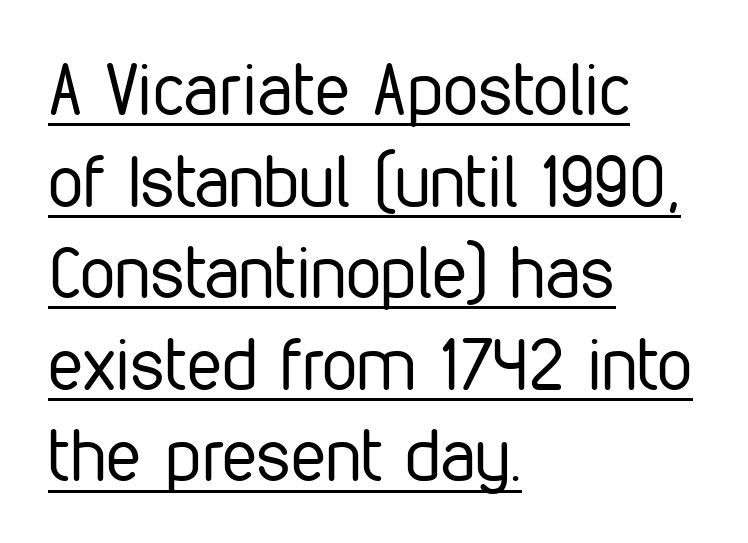
This sample carries an underscore along the baseline area. The designer went with a sans here, leaving each stem footless. Stroke thickness stays within the range of a standard reading face or lighter. One-word summary of the alignment: left.
